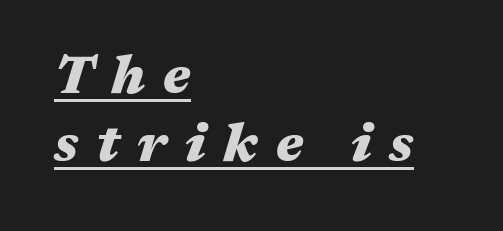
This is heavy type, rendered in bold. This rendering features underlined lettering. Tall strokes in this sample are angled rather than plumb. Notice how the passage keeps a crisp vertical edge on the left only. Each new line begins a customary step beneath the previous one.
